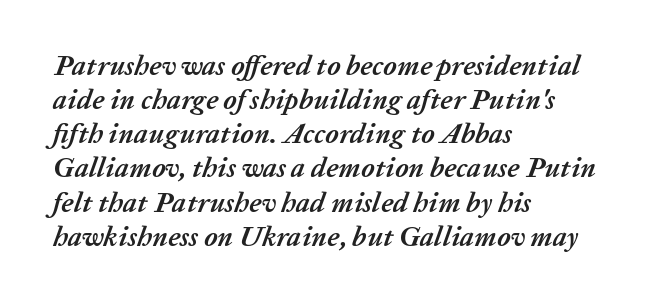
Q: Is the text bold? A: Yes.
Q: Is the text italic (slanted)? A: Yes, it leans right by about 20 degrees.
Q: Is the text underlined? A: No.
Q: How is the paragraph aligned? A: Left-aligned.
Q: Is the spacing between letters normal or unusually wide? A: Normal.
Q: Width (condensed, normal, or wide)? A: Normal.
Q: Stroke contrast? A: Low.
Q: x-height? A: Medium.
Q: Monospaced? A: No.
